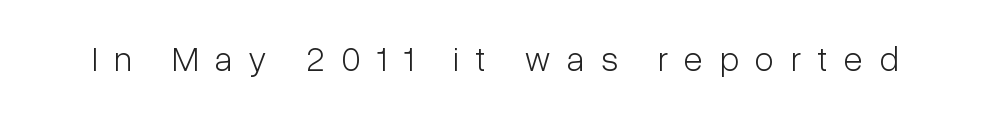
The image shows 35 px light, condensed sans-serif type, upright; set unusually wide letter spacing (+0.47 em), not underlined; low stroke contrast and a medium x-height.
